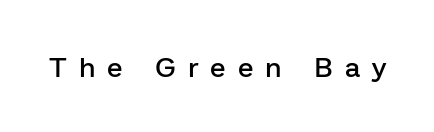
{"serif": "no", "italic": "no", "bold": "semi", "weight": "semibold", "width": "normal", "stroke_contrast": "low", "x_height": "medium", "monospaced": "no", "underline": "no", "letter_spacing": "wide", "letter_spacing_em": 0.43, "glyph_px": 28}
